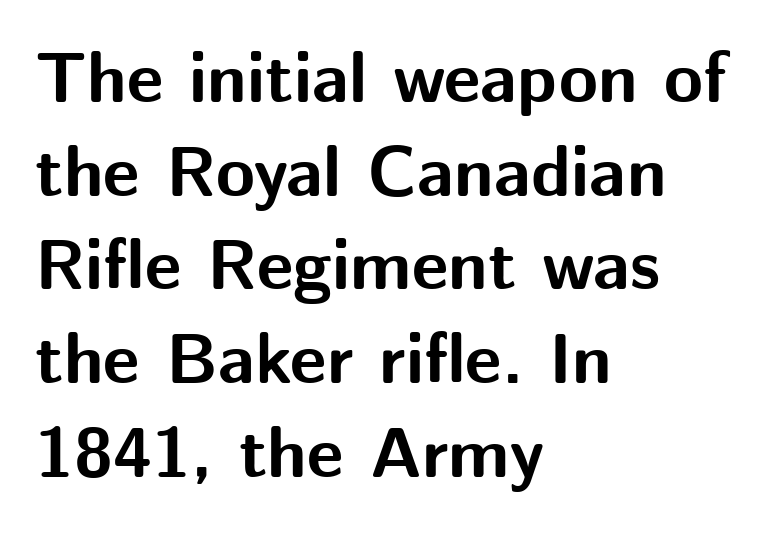
These lines keep a tight, regular rhythm from letter to letter. The setting favours the left margin, as ordinary paragraphs usually do. Spacing verdict: proportional, widths tailored to each character. Check where the strokes stop: nothing finishes them off — pure sans. Descenders are the only things crossing below the line.
